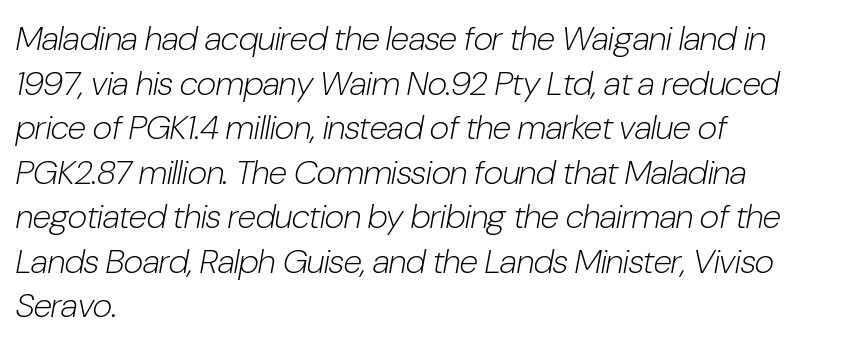
The face used here is proportionally spaced, like ordinary book or web type. The gaps between neighbouring characters are ordinary and unremarkable. Weight: in the light-to-regular range. Lines of text with bare space underneath. Is the type slanted? Yes — the strokes lean at a clear angle.
